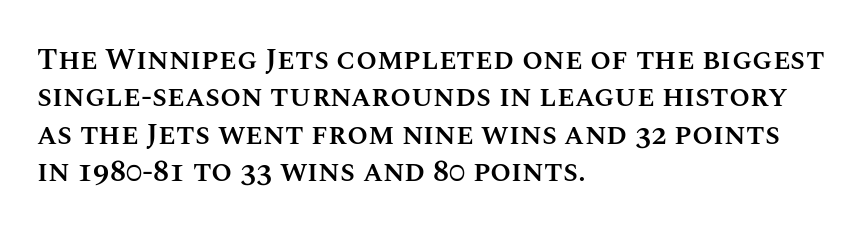
The typography opts for an upright posture over an oblique one. Compared with typical body copy, the letter spacing here is the same. Typographic density is moderately raised because the face is semibold. Clear beneath every line of the passage. Line beginnings align vertically; line endings do not.
